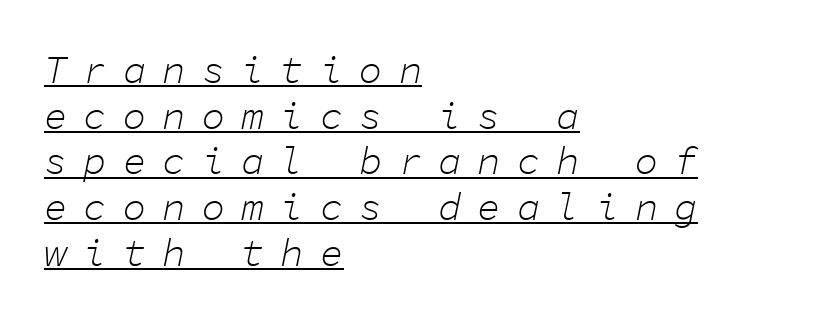
{"italic": "yes", "lean": "right", "slant_degrees": 11, "bold": "no", "weight": "light", "width": "normal", "stroke_contrast": "low", "x_height": "medium", "monospaced": "yes", "underline": "yes", "align": "left", "line_spacing_ratio": 1.17, "letter_spacing": "wide", "letter_spacing_em": 0.41, "glyph_px": 39}
